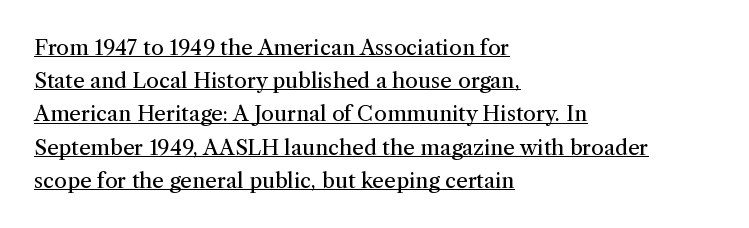
Think standard paragraph weight, or any step lighter than that. The typography opts for an upright posture over an oblique one. The rag falls on the right side of this text block. The face used here appears with an underline applied. Leading: standard. Here the glyphs are tracked normally, forming tight word shapes.
